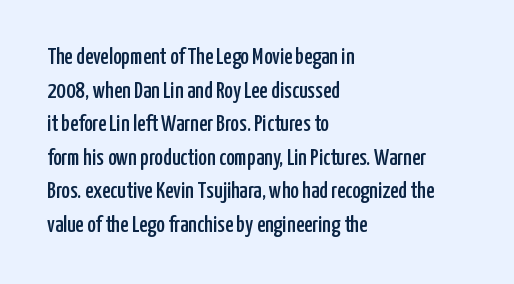
Notice how the passage keeps a crisp vertical edge on the left only. Ascenders rise straight up at ninety degrees. The passage shown is not underscored anywhere. Tracking value appears to be zero — textbook default spacing.
